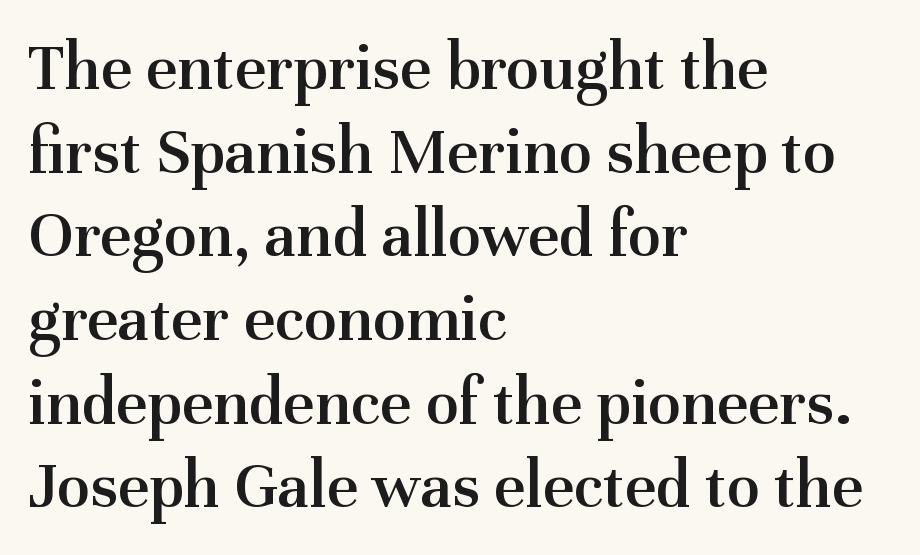
{"serif": "yes", "italic": "no", "bold": "semi", "weight": "semibold", "width": "normal", "stroke_contrast": "medium", "x_height": "medium", "monospaced": "no", "underline": "no", "align": "left", "line_spacing_ratio": 1.23, "letter_spacing": "normal", "letter_spacing_em": 0.0, "glyph_px": 68}
